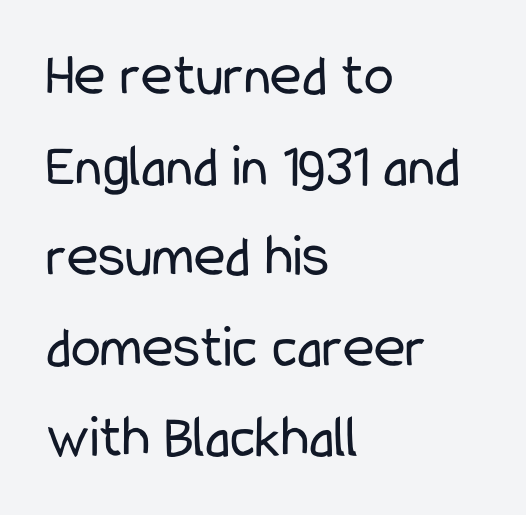
Words appear dense and cohesive because spacing is normal. The lines are quadded left. Spacing verdict: proportional, widths tailored to each character. The font sits on the lighter half of the weight spectrum, regular included. Does the type have serifs? No, each stem ends abruptly. This block has exactly the height ordinary leading produces.
